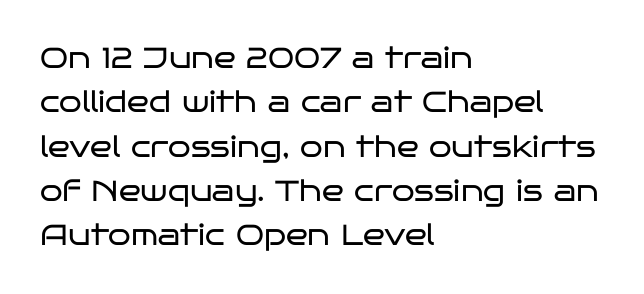
The image shows 29 px regular-weight, wide sans-serif type, upright; set left-aligned, normal line spacing (1.53x), normal letter spacing, not underlined; low stroke contrast and a large x-height.
